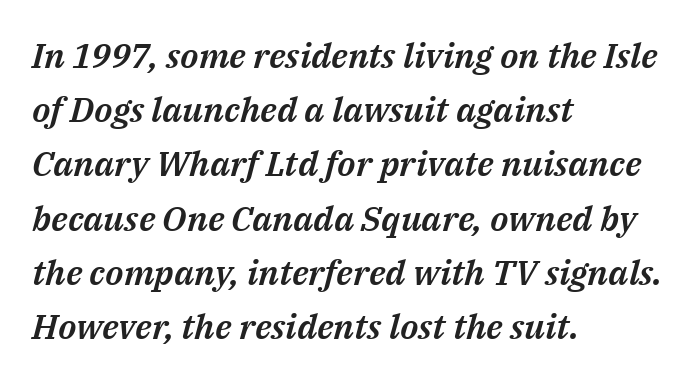
Glyph-to-glyph distance matches everyday printed text. Quick note: interline space is typical. The passage shown is typed in a proportional face where columns would drift. Which margin do the lines hug? The left one — the right edge is uneven. A clean baseline with only descenders dipping below it.
